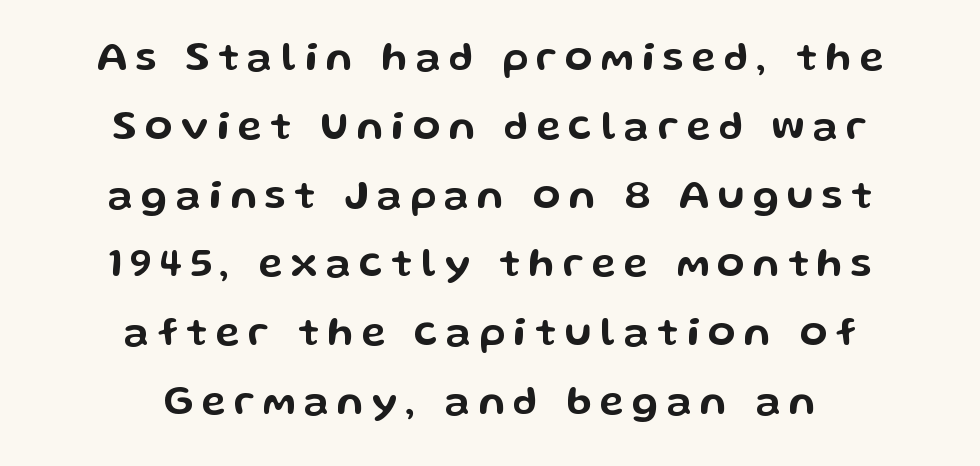
The image shows 40 px wide sans-serif type, upright; set centered, line spacing 1.72x, unusually wide letter spacing (+0.21 em), not underlined; low stroke contrast and a medium x-height.
